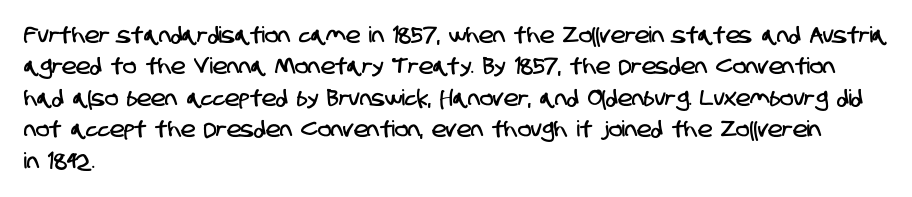
Q: Is the text underlined? A: No.
Q: How is the paragraph aligned? A: Left-aligned.
Q: Is the spacing between letters normal or unusually wide? A: Normal.
Q: Is the spacing between lines tight, normal or loose? A: Normal.
